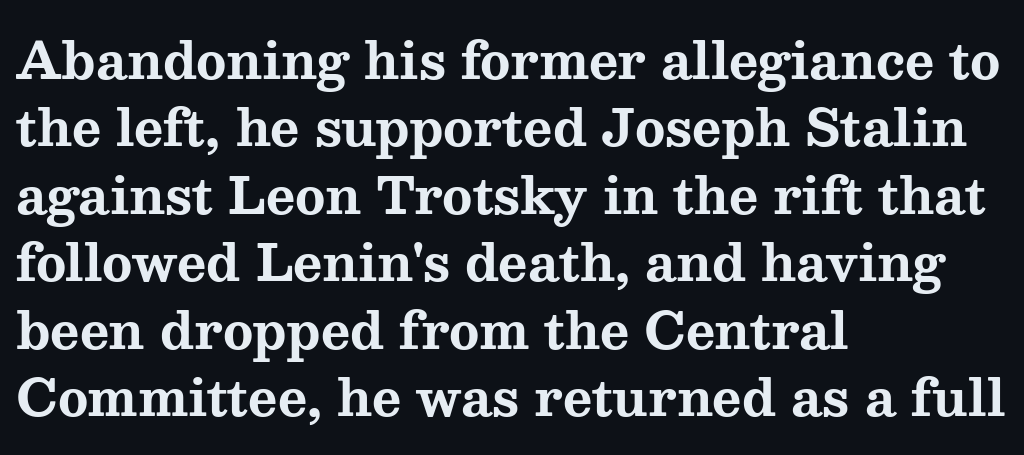
{"serif": "yes", "italic": "no", "bold": "yes", "weight": "bold", "width": "wide", "stroke_contrast": "medium", "x_height": "medium", "monospaced": "no", "underline": "no", "align": "left", "line_spacing": "normal", "line_spacing_ratio": 1.35, "letter_spacing": "normal", "letter_spacing_em": 0.0, "glyph_px": 50}
